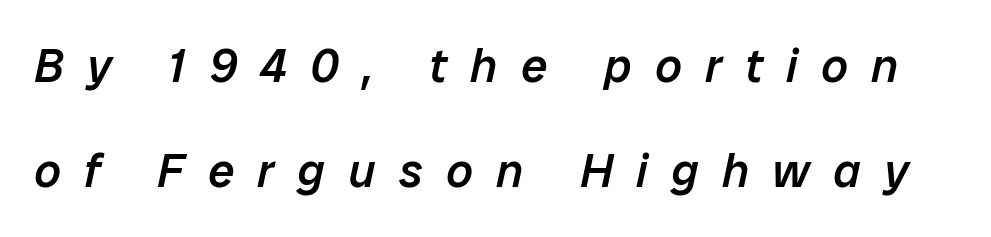
The image shows 47 px semibold type, italic (leaning right); set loose line spacing (2.23x), unusually wide letter spacing (+0.5 em), not underlined; low stroke contrast and a medium x-height.
